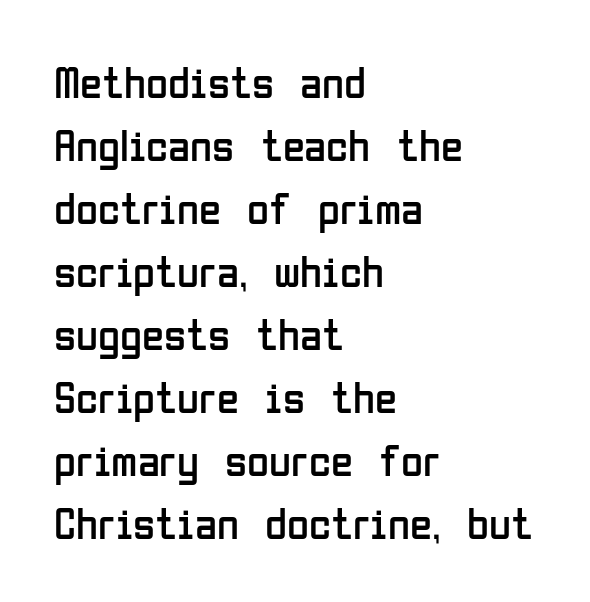
Q: Is the text bold? A: No.
Q: Is the text italic (slanted)? A: No, it is upright.
Q: Is the typeface a serif or a sans-serif typeface? A: Sans-serif.
Q: Is the text underlined? A: No.
Q: How is the paragraph aligned? A: Left-aligned.
Q: Is the spacing between letters normal or unusually wide? A: Normal.
Q: Is the spacing between lines tight, normal or loose? A: Normal.
Q: Width (condensed, normal, or wide)? A: Condensed.
Q: Stroke contrast? A: Low.
Q: x-height? A: Medium.
Q: Monospaced? A: No.
